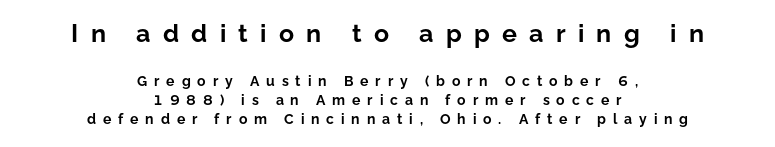
Q: Is the text bold? A: Yes.
Q: Is the text italic (slanted)? A: No, it is upright.
Q: Is the text underlined? A: No.
Q: How is the paragraph aligned? A: Centered.
Q: Is the spacing between letters normal or unusually wide? A: Unusually wide.
Q: Is the spacing between lines tight, normal or loose? A: Normal.
Q: Which block of text is set in a larger size, the first (top) or the second (bottom)? A: The first (top) one.
